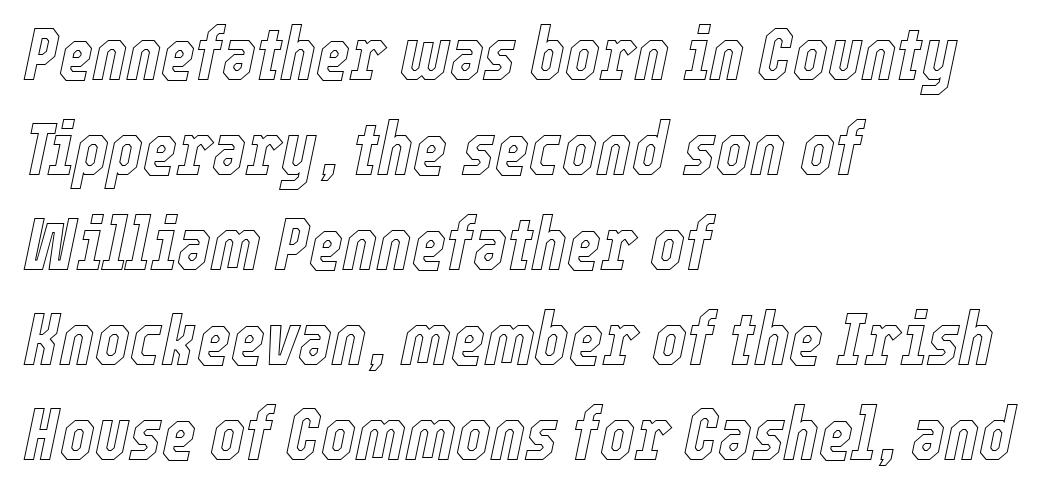
Reading down the block, your eye returns to a fixed left position each line. The specimen reads as italic at a glance. Each letter keeps its own natural width here, so spacing adapts to shape. The leading is moderate, giving the passage an even texture.
